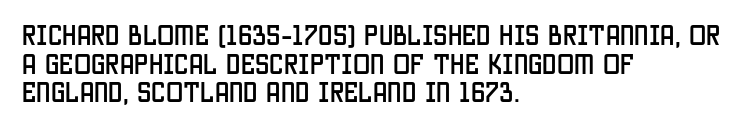
Q: Is the text italic (slanted)? A: No, it is upright.
Q: Is the text underlined? A: No.
Q: How is the paragraph aligned? A: Left-aligned.
Q: Is the spacing between letters normal or unusually wide? A: Normal.
Q: Is the spacing between lines tight, normal or loose? A: Normal.
